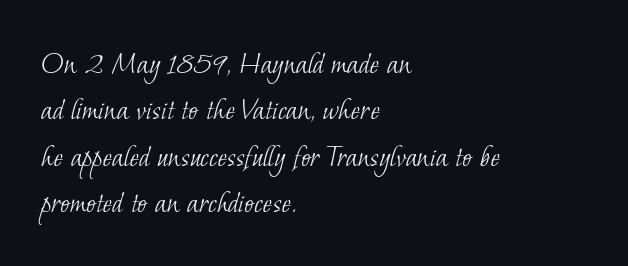
No heavy texture on the line: the type isn't bold. Quick note: interline space is typical. Stroke terminals: seriffed. Anything drawn beneath the words? Only blank space. Nothing unusual about the tracking: characters are spaced as the font intends.
